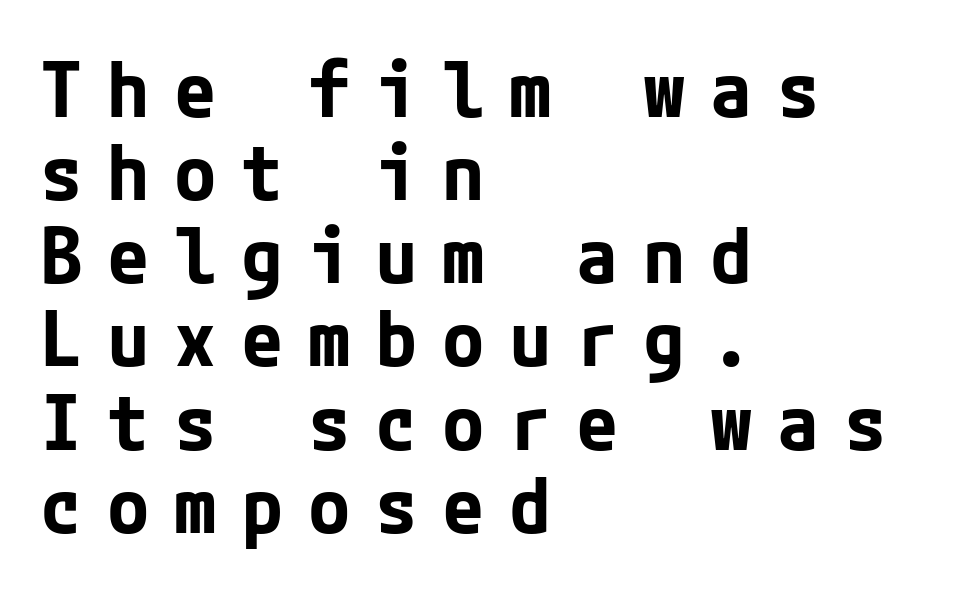
Substantial extra tracking has been applied to these lines. Notice how the stems are strictly vertical — no italics here. Typographic density is high because the face is bold. Line starts are locked; line ends wander. Classification — sans serif.
